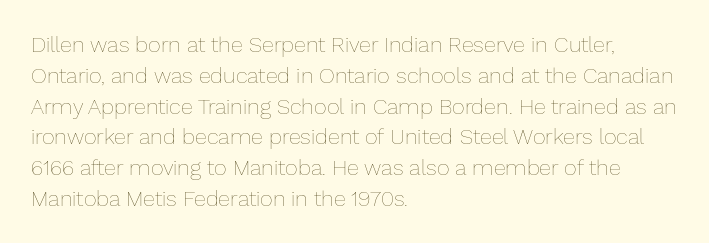
{"italic": "no", "bold": "no", "underline": "no", "align": "left", "line_spacing": "normal", "line_spacing_ratio": 1.4, "letter_spacing": "normal", "letter_spacing_em": 0.0, "glyph_px": 22}
